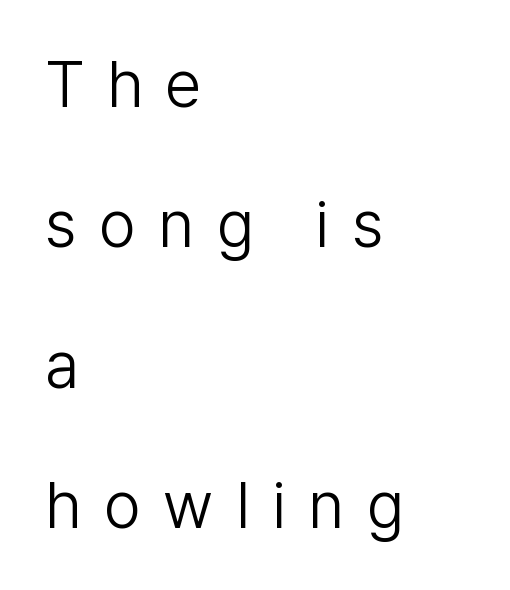
Q: Is the text bold? A: No.
Q: Is the text italic (slanted)? A: No, it is upright.
Q: Is the typeface a serif or a sans-serif typeface? A: Sans-serif.
Q: Is the text underlined? A: No.
Q: How is the paragraph aligned? A: Left-aligned.
Q: Is the spacing between letters normal or unusually wide? A: Unusually wide.
Q: Is the spacing between lines tight, normal or loose? A: Loose.
Q: Width (condensed, normal, or wide)? A: Normal.
Q: Stroke contrast? A: Low.
Q: x-height? A: Medium.
Q: Monospaced? A: No.
